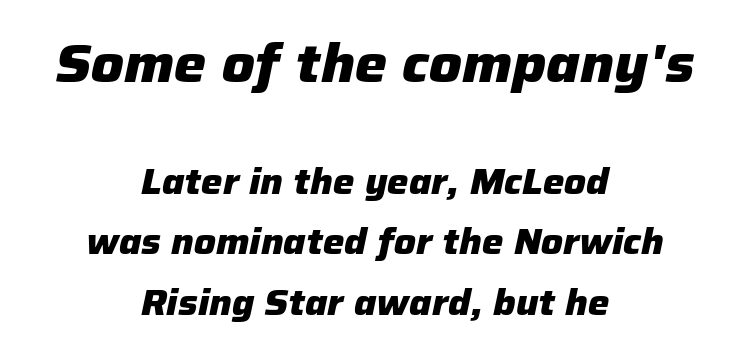
{"italic": "yes", "lean": "right", "slant_degrees": 12, "bold": "yes", "weight": "heavy", "width": "normal", "stroke_contrast": "low", "x_height": "medium", "monospaced": "no", "underline": "no", "align": "center", "line_spacing": "normal", "line_spacing_ratio": 1.67, "letter_spacing": "normal", "letter_spacing_em": 0.0, "larger_block": "first", "size_ratio": 1.5, "glyph_px": 54}
